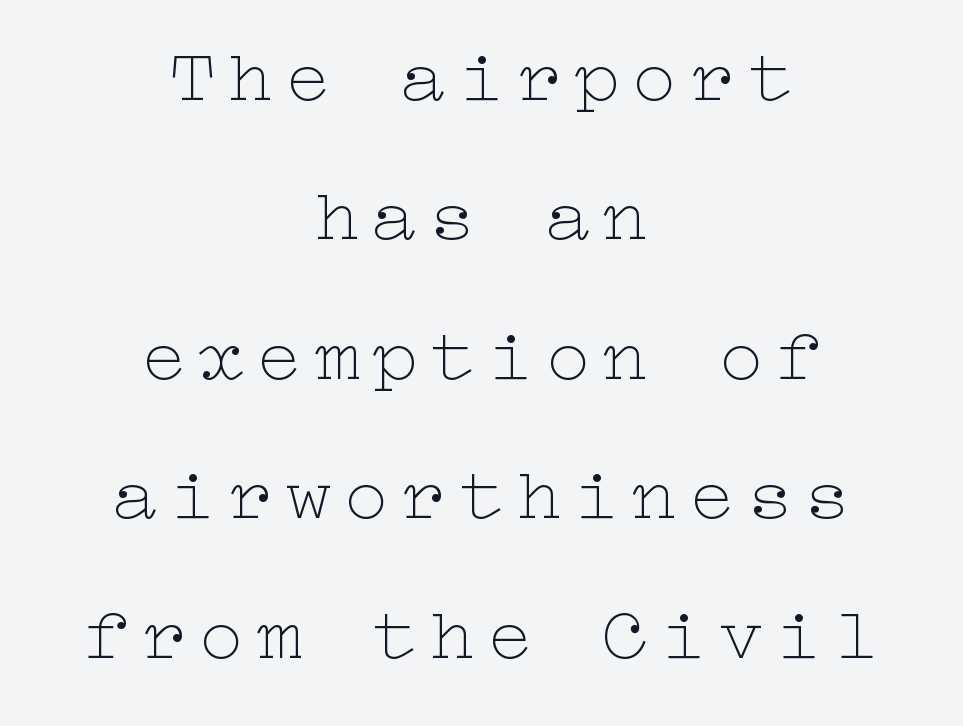
{"italic": "no", "bold": "no", "weight": "thin", "width": "wide", "stroke_contrast": "low", "x_height": "medium", "underline": "no", "align": "center", "line_spacing_ratio": 1.86, "glyph_px": 75}
